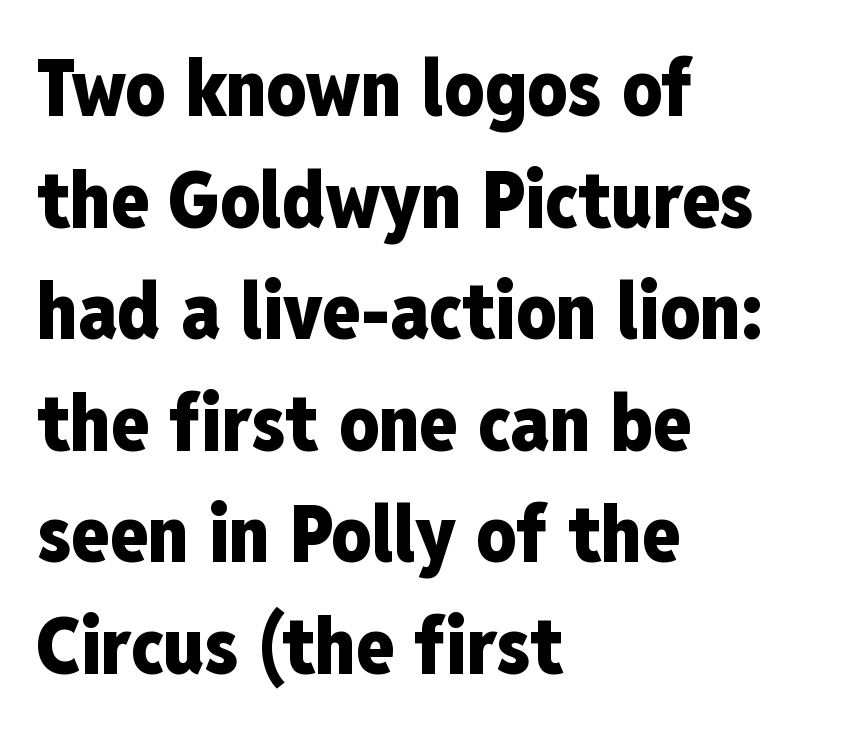
Q: Is the text bold? A: Yes.
Q: Is the text italic (slanted)? A: No, it is upright.
Q: Is the typeface a serif or a sans-serif typeface? A: Sans-serif.
Q: Is the text underlined? A: No.
Q: How is the paragraph aligned? A: Left-aligned.
Q: Is the spacing between letters normal or unusually wide? A: Normal.
Q: Is the spacing between lines tight, normal or loose? A: Normal.
Q: Width (condensed, normal, or wide)? A: Condensed.
Q: Stroke contrast? A: Low.
Q: x-height? A: Medium.
Q: Monospaced? A: No.
